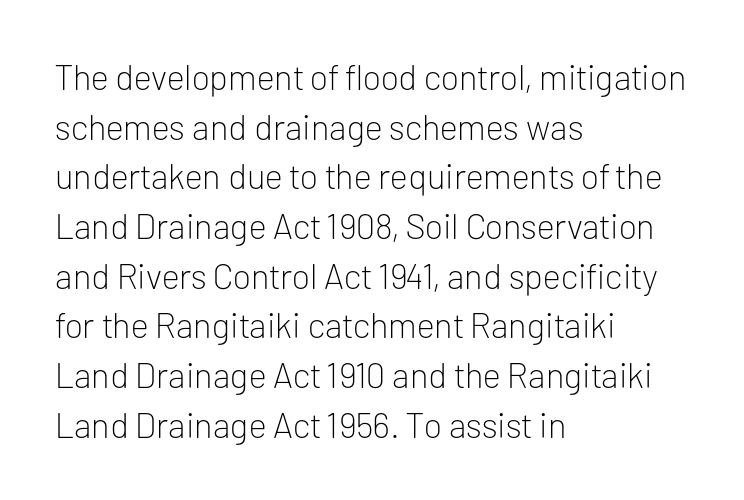
The rows are spaced the way most documents space them. The glyphs in this specimen are sans serif. This sample uses an upright cut, with every glyph sitting square on the baseline. Decoration check: the copy has no underline.
